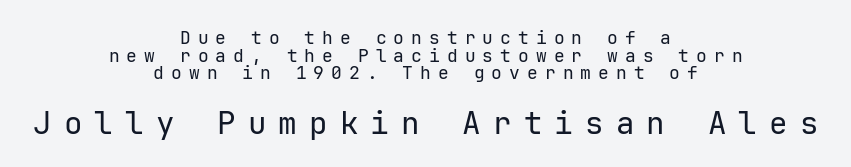
Q: Is the text bold? A: No.
Q: Is the text italic (slanted)? A: No, it is upright.
Q: Is the typeface a serif or a sans-serif typeface? A: Sans-serif.
Q: Is the text underlined? A: No.
Q: How is the paragraph aligned? A: Centered.
Q: Is the spacing between letters normal or unusually wide? A: Unusually wide.
Q: Is the spacing between lines tight, normal or loose? A: Tight.
Q: Which block of text is set in a larger size, the first (top) or the second (bottom)? A: The second (bottom) one.
Q: Width (condensed, normal, or wide)? A: Normal.
Q: Stroke contrast? A: Low.
Q: x-height? A: Medium.
